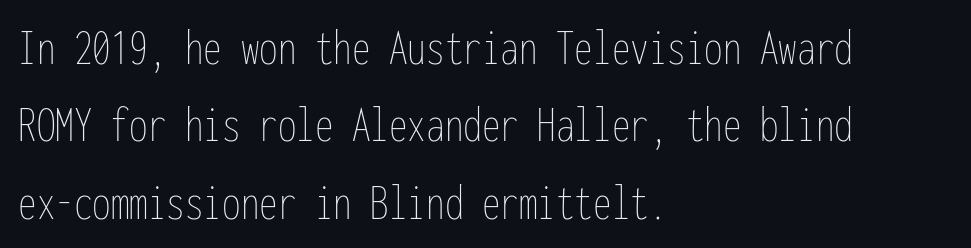
{"italic": "no", "bold": "no", "weight": "thin", "width": "condensed", "stroke_contrast": "low", "x_height": "medium", "monospaced": "yes", "underline": "no", "align": "left", "line_spacing": "normal", "line_spacing_ratio": 1.46, "letter_spacing": "normal", "letter_spacing_em": 0.0, "glyph_px": 53}
